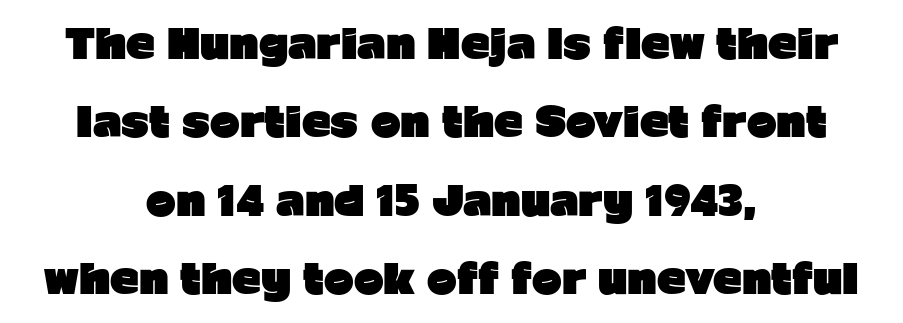
{"serif": "no", "italic": "no", "bold": "yes", "weight": "heavy", "width": "normal", "stroke_contrast": "low", "x_height": "medium", "monospaced": "no", "underline": "no", "align": "center", "line_spacing": "loose", "line_spacing_ratio": 1.96, "letter_spacing": "normal", "letter_spacing_em": 0.0, "glyph_px": 40}
